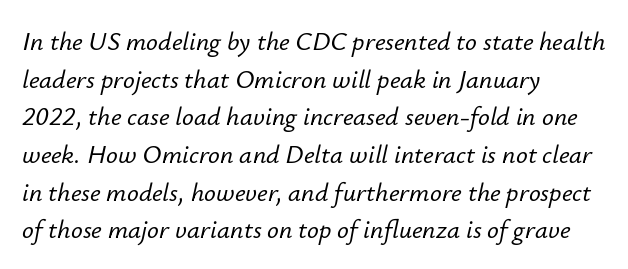
{"italic": "yes", "lean": "right", "slant_degrees": 12, "underline": "no", "align": "left", "line_spacing": "normal", "line_spacing_ratio": 1.45, "letter_spacing": "normal", "letter_spacing_em": 0.0, "glyph_px": 26}
